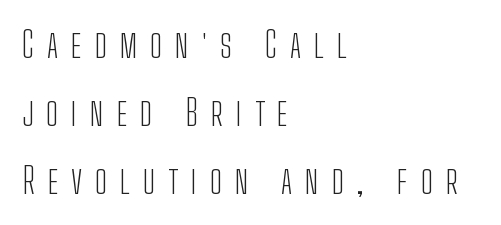
The image shows 36 px light, condensed sans-serif type, upright; set left-aligned, line spacing 1.89x, unusually wide letter spacing (+0.36 em), not underlined; low stroke contrast and a medium x-height.
